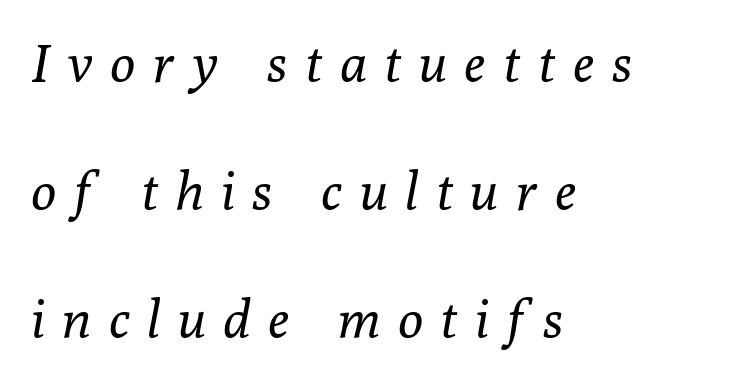
{"serif": "yes", "italic": "yes", "lean": "right", "slant_degrees": 10, "bold": "no", "weight": "regular", "width": "normal", "stroke_contrast": "low", "x_height": "medium", "monospaced": "no", "underline": "no", "align": "left", "line_spacing": "loose", "line_spacing_ratio": 2.46, "letter_spacing": "wide", "letter_spacing_em": 0.35, "glyph_px": 52}
